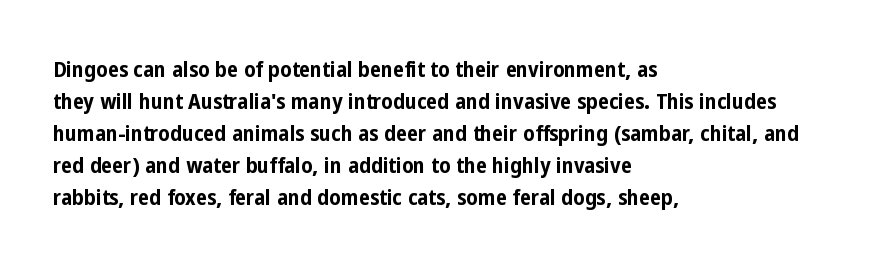
The image shows 22 px bold type, upright; set left-aligned, normal line spacing (1.45x), normal letter spacing, not underlined.
